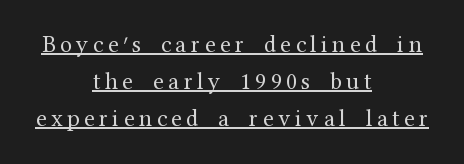
In CSS terms this would be text-align: center. Honestly, the row spacing looks completely unremarkable. You can tell it's not italic because the verticals are truly vertical. The lettering is marked with a stroke running underneath it. A light-to-regular cut is what we see here.
